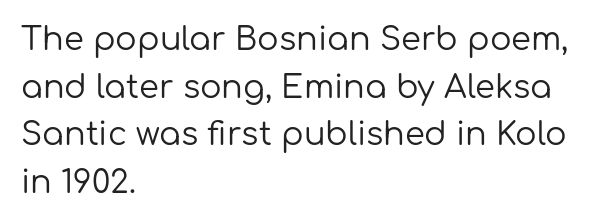
{"serif": "no", "italic": "no", "bold": "no", "weight": "regular", "width": "normal", "stroke_contrast": "low", "x_height": "medium", "monospaced": "no", "underline": "no", "align": "left", "line_spacing": "normal", "line_spacing_ratio": 1.49, "letter_spacing": "normal", "letter_spacing_em": 0.0, "glyph_px": 32}
